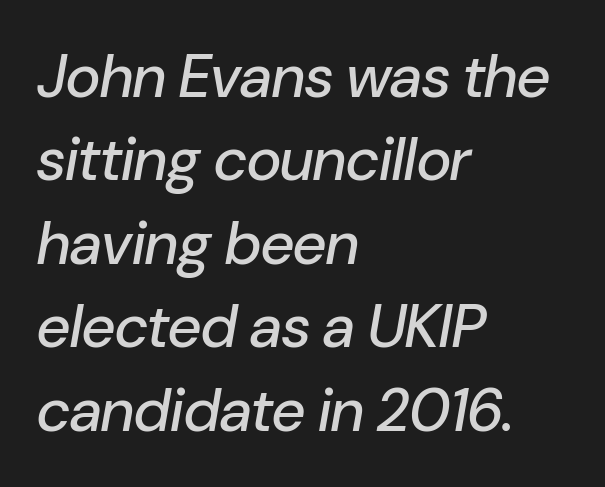
Inter-character spacing is left at the font's built-in metrics. The string is rendered with underlining switched off. Note the varied advance widths — an 'i' is clearly narrower than an 'm'. A classic flush-left, rag-right setting is used for this passage. How would I describe the line gaps? Plain and ordinary.
